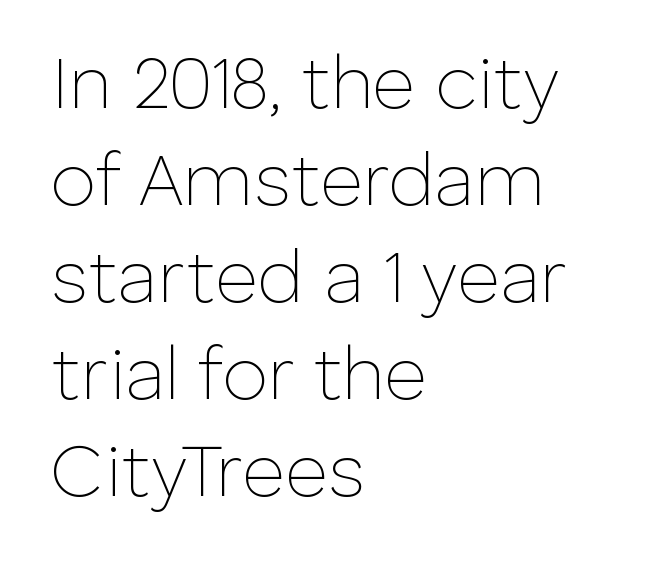
{"serif": "no", "italic": "no", "bold": "no", "weight": "thin", "width": "normal", "stroke_contrast": "low", "x_height": "medium", "monospaced": "no", "underline": "no", "align": "left", "line_spacing": "normal", "line_spacing_ratio": 1.31, "letter_spacing": "normal", "letter_spacing_em": 0.0, "glyph_px": 74}
